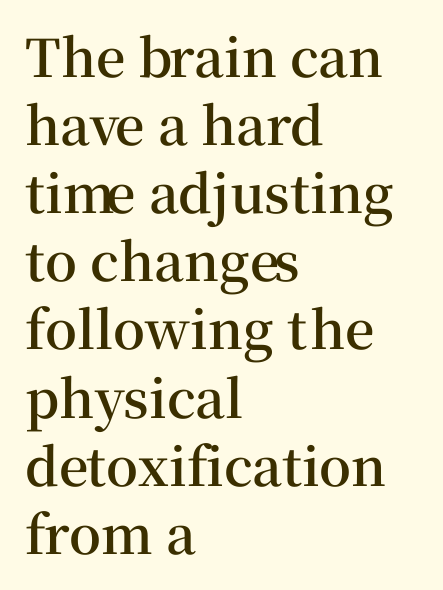
{"serif": "yes", "italic": "no", "bold": "semi", "weight": "semibold", "width": "normal", "stroke_contrast": "medium", "x_height": "medium", "monospaced": "no", "underline": "no", "align": "left", "line_spacing": "normal", "line_spacing_ratio": 1.31, "letter_spacing": "normal", "letter_spacing_em": 0.0, "glyph_px": 52}
